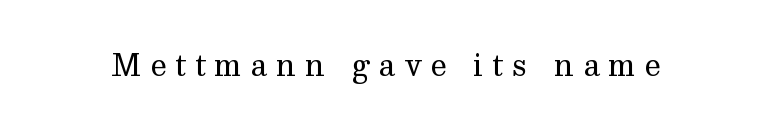
The image shows 29 px regular-weight serif type, upright; set unusually wide letter spacing (+0.31 em), not underlined; medium stroke contrast and a medium x-height.
